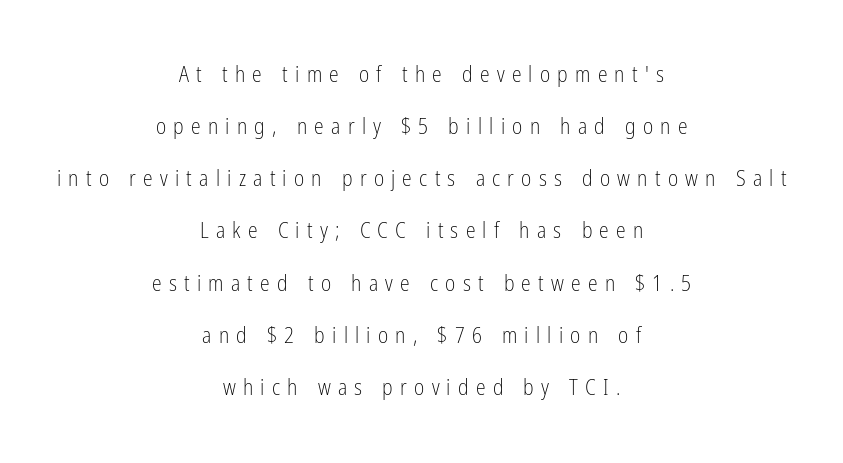
Q: Is the text bold? A: No.
Q: Is the text italic (slanted)? A: No, it is upright.
Q: Is the text underlined? A: No.
Q: How is the paragraph aligned? A: Centered.
Q: Is the spacing between letters normal or unusually wide? A: Unusually wide.
Q: Is the spacing between lines tight, normal or loose? A: Loose.
